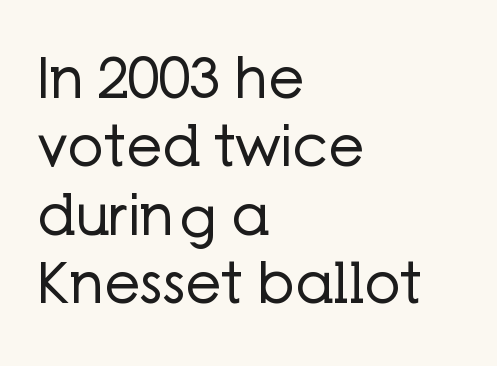
Q: Is the text bold? A: No.
Q: Is the text italic (slanted)? A: No, it is upright.
Q: Is the typeface a serif or a sans-serif typeface? A: Sans-serif.
Q: Is the text underlined? A: No.
Q: How is the paragraph aligned? A: Left-aligned.
Q: Is the spacing between letters normal or unusually wide? A: Normal.
Q: Width (condensed, normal, or wide)? A: Normal.
Q: Stroke contrast? A: Low.
Q: x-height? A: Medium.
Q: Monospaced? A: No.
